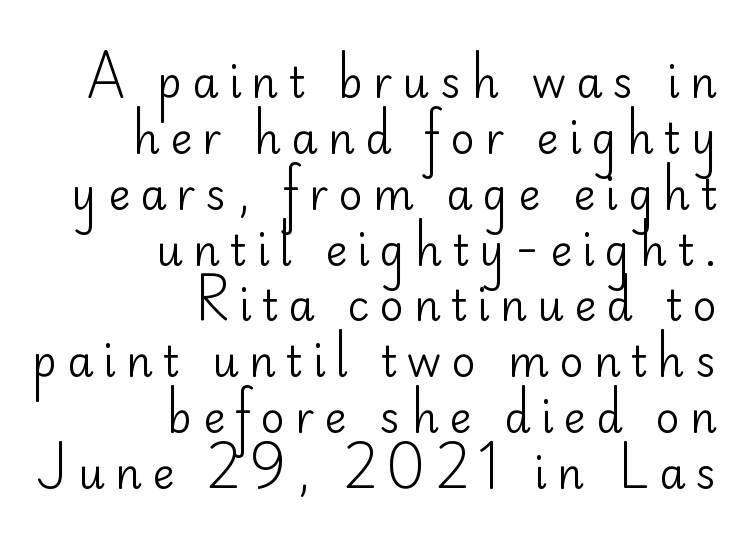
{"serif": "no", "italic": "no", "bold": "no", "weight": "regular", "width": "normal", "stroke_contrast": "low", "x_height": "small", "monospaced": "no", "underline": "no", "align": "right", "line_spacing": "normal", "line_spacing_ratio": 1.33, "letter_spacing": "wide", "letter_spacing_em": 0.24, "glyph_px": 42}
